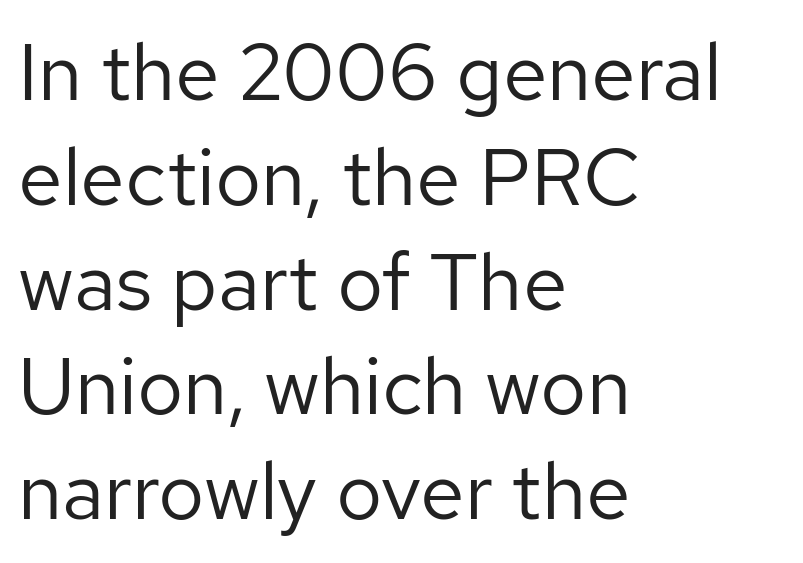
The image shows 80 px regular-weight sans-serif type, upright; set left-aligned, normal line spacing (1.31x), normal letter spacing, not underlined; low stroke contrast and a medium x-height.
